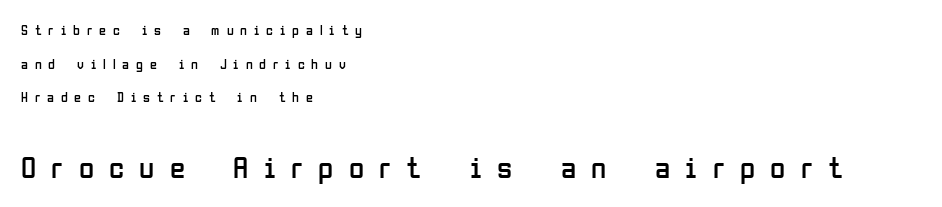
Q: Is the text bold? A: No.
Q: Is the text italic (slanted)? A: No, it is upright.
Q: Is the typeface a serif or a sans-serif typeface? A: Sans-serif.
Q: Is the text underlined? A: No.
Q: How is the paragraph aligned? A: Left-aligned.
Q: Is the spacing between letters normal or unusually wide? A: Unusually wide.
Q: Is the spacing between lines tight, normal or loose? A: Loose.
Q: Which block of text is set in a larger size, the first (top) or the second (bottom)? A: The second (bottom) one.
Q: Width (condensed, normal, or wide)? A: Condensed.
Q: Stroke contrast? A: Low.
Q: x-height? A: Medium.
Q: Monospaced? A: No.
